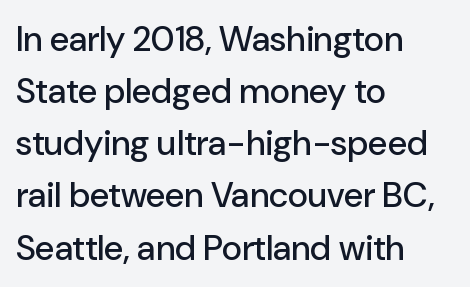
{"serif": "no", "italic": "no", "width": "normal", "stroke_contrast": "low", "x_height": "medium", "monospaced": "no", "underline": "no", "align": "left", "line_spacing": "normal", "line_spacing_ratio": 1.49, "letter_spacing": "normal", "letter_spacing_em": 0.0, "glyph_px": 35}
